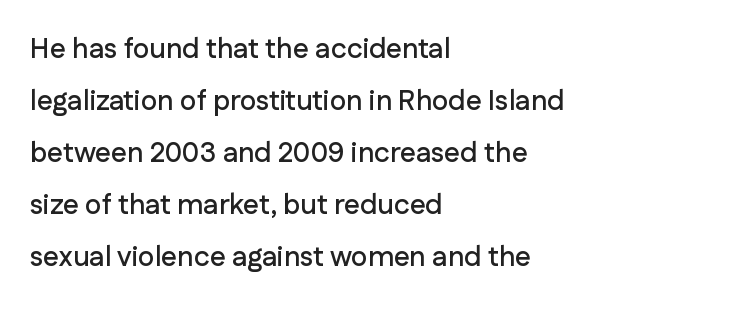
The image shows 28 px sans-serif type, upright; set left-aligned, line spacing 1.86x, normal letter spacing, not underlined; low stroke contrast and a medium x-height.
